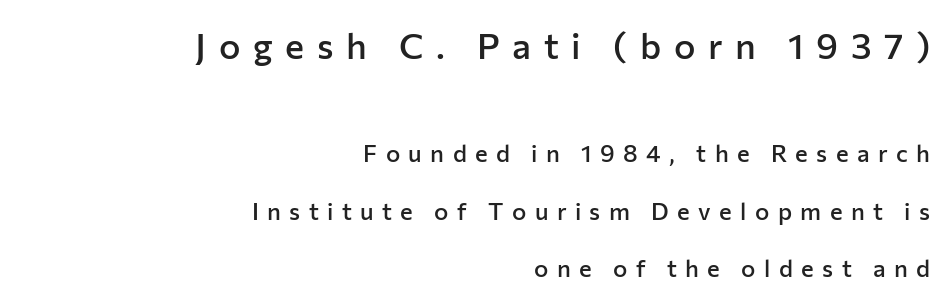
The image shows 36 px semibold sans-serif type, upright; set right-aligned, loose line spacing (2.4x), unusually wide letter spacing (+0.35 em), not underlined; the first (top) block is 1.5x larger; low stroke contrast and a medium x-height.
